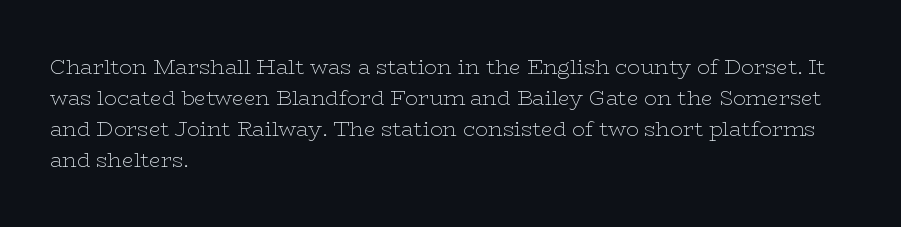
The image shows 21 px text type, upright; set left-aligned, normal line spacing (1.48x), normal letter spacing, not underlined.
